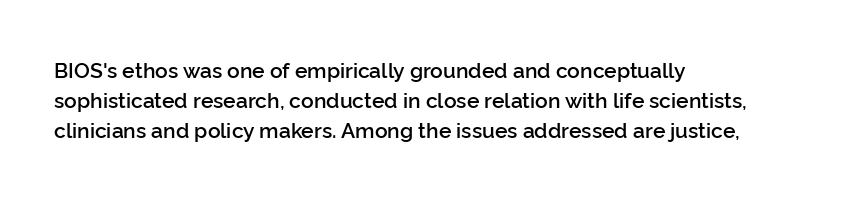
{"italic": "no", "bold": "semi", "underline": "no", "align": "left", "line_spacing": "normal", "line_spacing_ratio": 1.43, "letter_spacing": "normal", "letter_spacing_em": 0.0, "glyph_px": 21}
